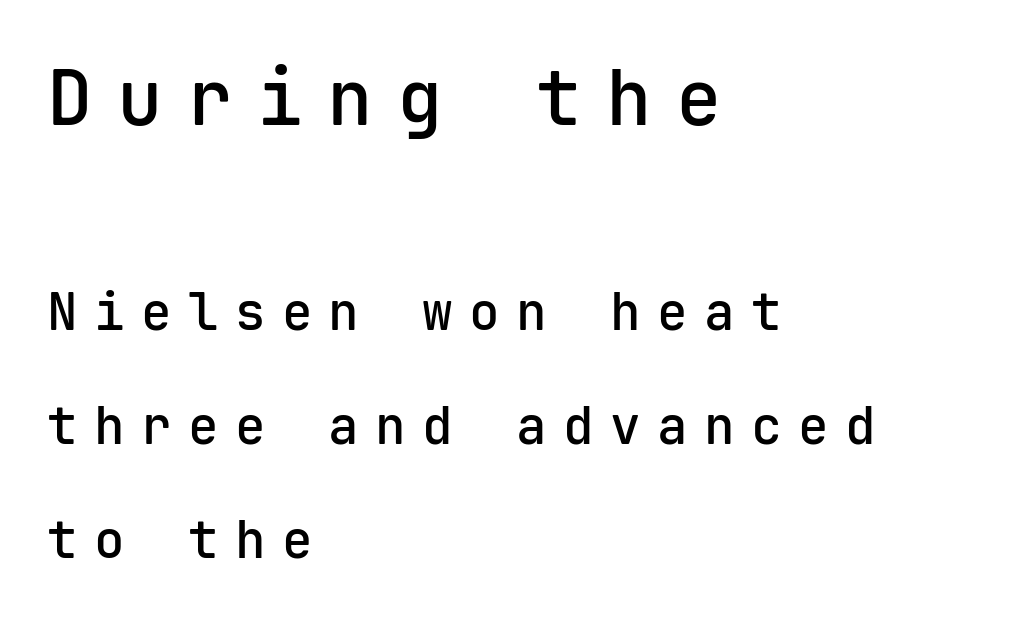
The image shows 76 px semibold sans-serif type, upright, monospaced; set left-aligned, loose line spacing (2.23x), unusually wide letter spacing (+0.32 em), not underlined; the first (top) block is 1.49x larger; low stroke contrast and a medium x-height.
